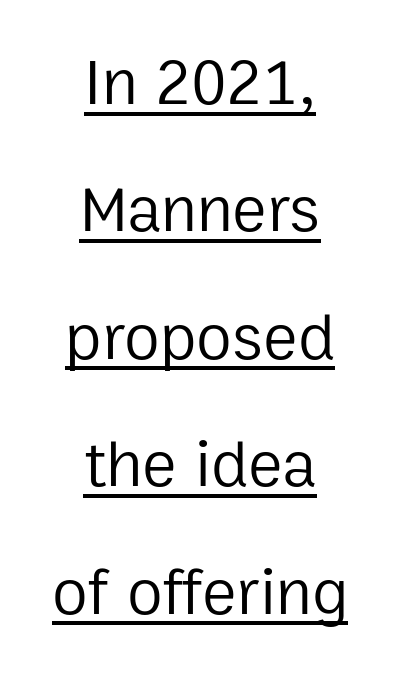
{"serif": "no", "italic": "no", "bold": "no", "weight": "regular", "width": "normal", "stroke_contrast": "low", "x_height": "medium", "monospaced": "no", "underline": "yes", "align": "center", "line_spacing": "loose", "line_spacing_ratio": 1.96, "letter_spacing": "normal", "letter_spacing_em": 0.0, "glyph_px": 65}
